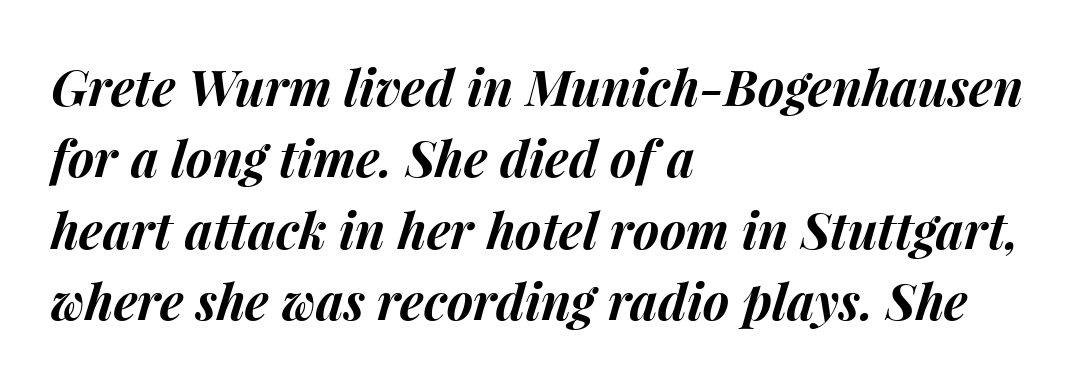
Q: Is the text bold? A: Yes.
Q: Is the text italic (slanted)? A: Yes, it leans right by about 15 degrees.
Q: Is the text underlined? A: No.
Q: How is the paragraph aligned? A: Left-aligned.
Q: Is the spacing between letters normal or unusually wide? A: Normal.
Q: Is the spacing between lines tight, normal or loose? A: Normal.
Q: Width (condensed, normal, or wide)? A: Normal.
Q: Stroke contrast? A: Medium.
Q: x-height? A: Medium.
Q: Monospaced? A: No.
